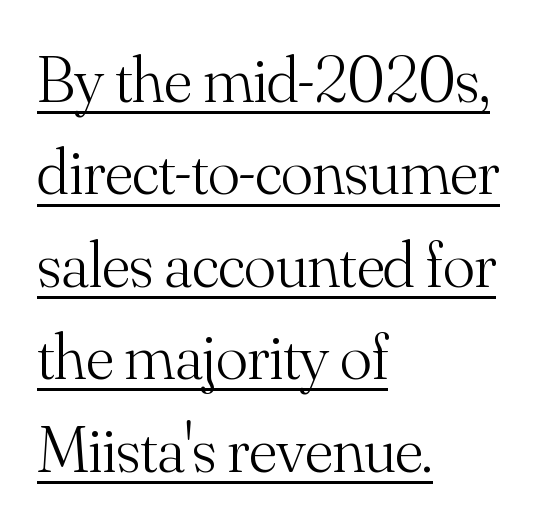
The image shows 66 px light serif type, upright; set left-aligned, normal line spacing (1.4x), normal letter spacing, underlined; medium stroke contrast and a small x-height.
